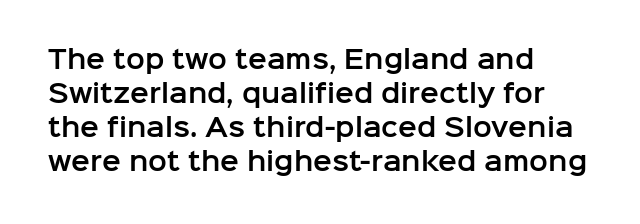
The image shows 25 px text type, upright; set left-aligned, normal line spacing (1.36x), normal letter spacing, not underlined.
